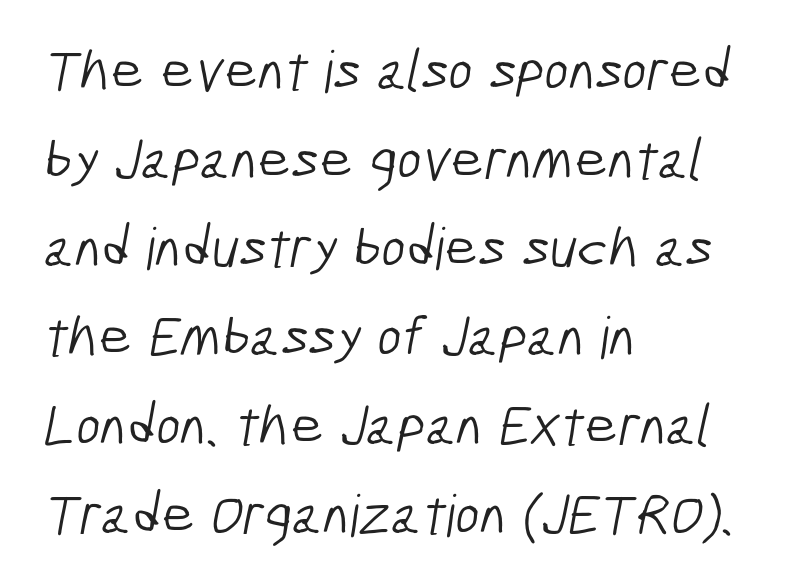
Nobody drew a line under any word here. The rendering uses natural spacing where letterforms have individual widths. Leading: standard. Letterform terminals end flat and unadorned throughout the passage. These lines are set flush left with a ragged right edge. Ink coverage per letter is moderate at most.
